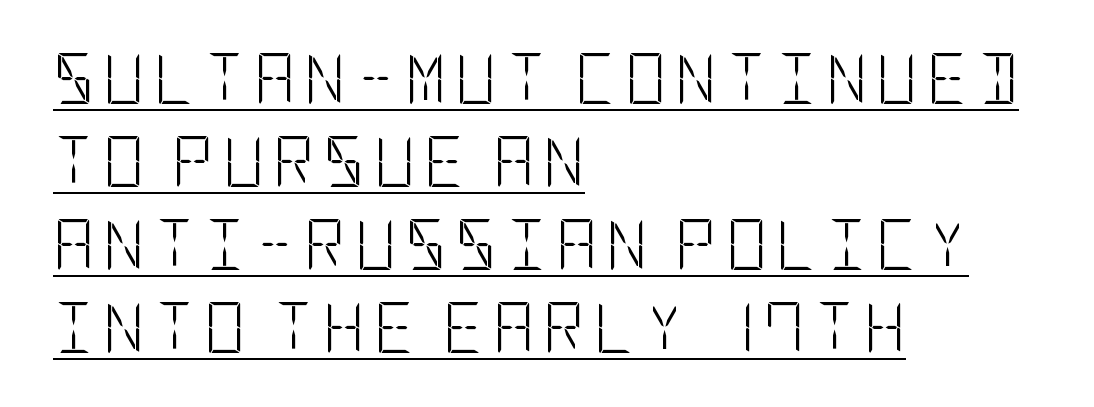
Look at the bottom of the vertical strokes: they stop flat, with no serifs. Reading down the block, your eye returns to a fixed left position each line. Compared with undecorated copy, this sample adds a rule below the words. Leading: standard. A roman cut, with each character standing at attention.
